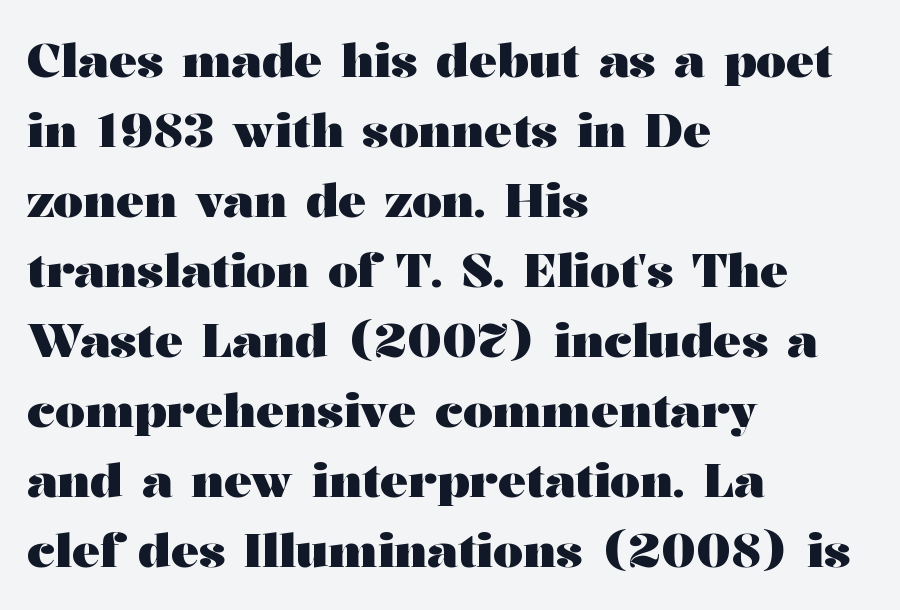
Q: Is the text bold? A: Yes.
Q: Is the text italic (slanted)? A: No, it is upright.
Q: Is the typeface a serif or a sans-serif typeface? A: Serif.
Q: Is the text underlined? A: No.
Q: How is the paragraph aligned? A: Left-aligned.
Q: Is the spacing between letters normal or unusually wide? A: Normal.
Q: Is the spacing between lines tight, normal or loose? A: Normal.
Q: Width (condensed, normal, or wide)? A: Wide.
Q: Stroke contrast? A: Medium.
Q: x-height? A: Medium.
Q: Monospaced? A: No.
